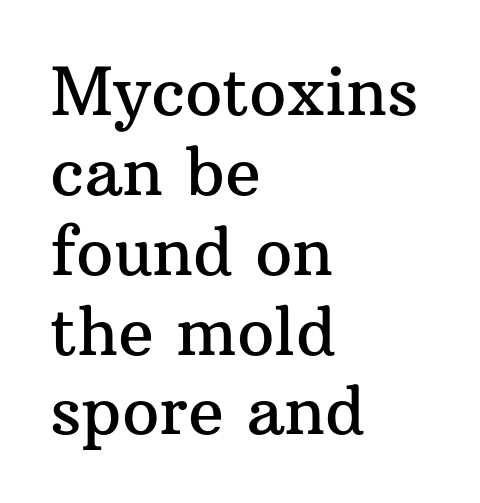
Q: Is the text italic (slanted)? A: No, it is upright.
Q: Is the typeface a serif or a sans-serif typeface? A: Serif.
Q: Is the text underlined? A: No.
Q: How is the paragraph aligned? A: Left-aligned.
Q: Is the spacing between letters normal or unusually wide? A: Normal.
Q: Width (condensed, normal, or wide)? A: Normal.
Q: Stroke contrast? A: Medium.
Q: x-height? A: Medium.
Q: Monospaced? A: No.
